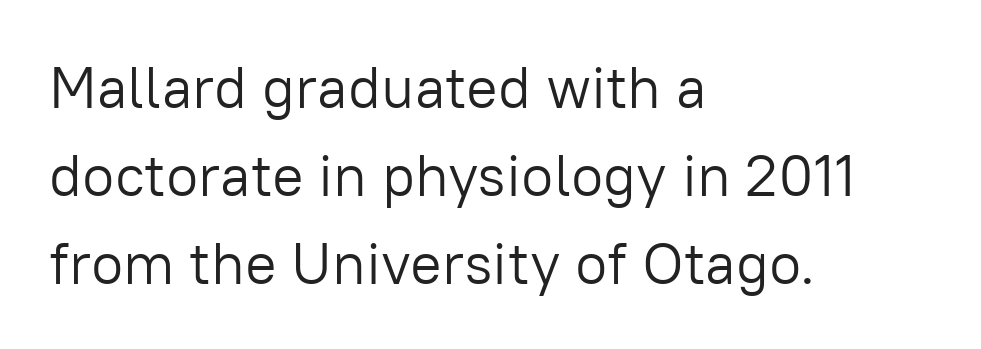
The image shows 59 px light sans-serif type, upright; set left-aligned, normal line spacing (1.49x), normal letter spacing, not underlined; low stroke contrast and a medium x-height.
